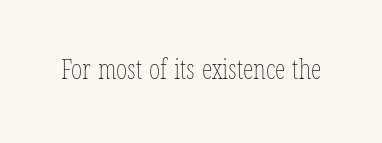
The line texture is even and compact thanks to regular tracking. Glance below the letters and you will spot only blank space. Heft: none added — not bold.
